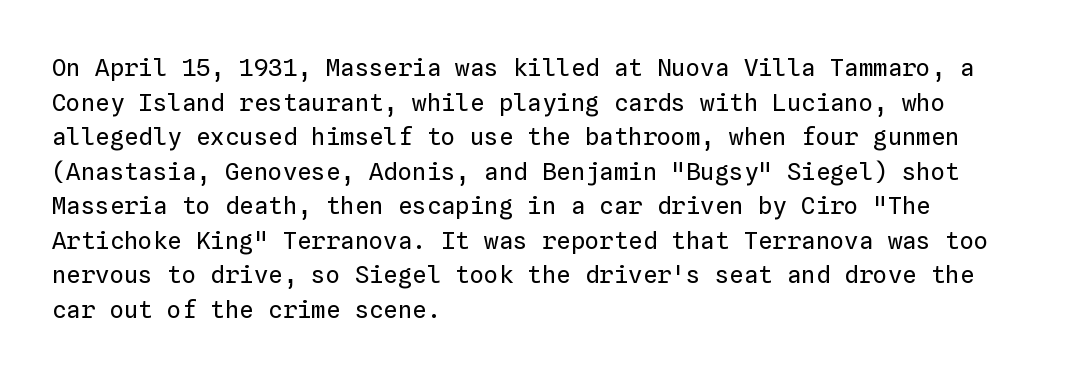
{"italic": "no", "bold": "no", "underline": "no", "align": "left", "line_spacing": "normal", "line_spacing_ratio": 1.44, "letter_spacing": "normal", "letter_spacing_em": 0.0, "glyph_px": 24}
